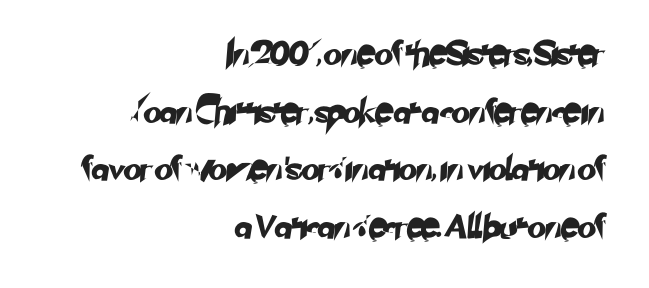
Q: Is the text underlined? A: No.
Q: How is the paragraph aligned? A: Right-aligned.
Q: Is the spacing between letters normal or unusually wide? A: Normal.
Q: Is the spacing between lines tight, normal or loose? A: Loose.
